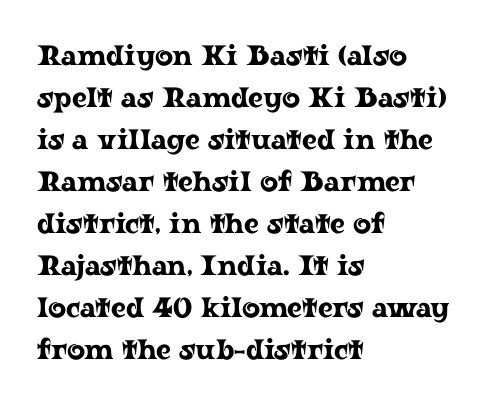
Q: Is the text italic (slanted)? A: No, it is upright.
Q: Is the typeface a serif or a sans-serif typeface? A: Serif.
Q: Is the text underlined? A: No.
Q: How is the paragraph aligned? A: Left-aligned.
Q: Is the spacing between letters normal or unusually wide? A: Normal.
Q: Is the spacing between lines tight, normal or loose? A: Normal.
Q: Width (condensed, normal, or wide)? A: Wide.
Q: Stroke contrast? A: Low.
Q: x-height? A: Medium.
Q: Monospaced? A: No.
